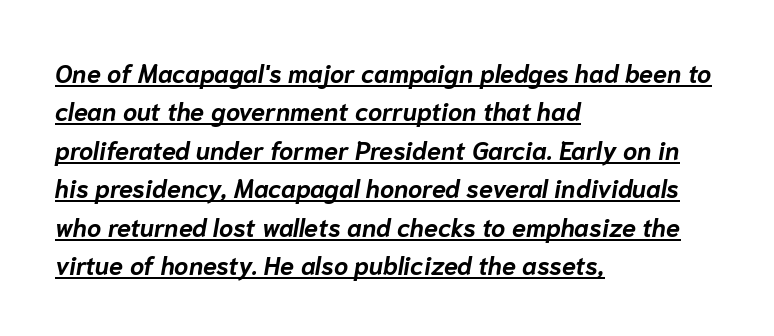
{"italic": "yes", "lean": "right", "slant_degrees": 10, "bold": "yes", "underline": "yes", "align": "left", "line_spacing": "normal", "line_spacing_ratio": 1.54, "letter_spacing": "normal", "letter_spacing_em": 0.0, "glyph_px": 25}
